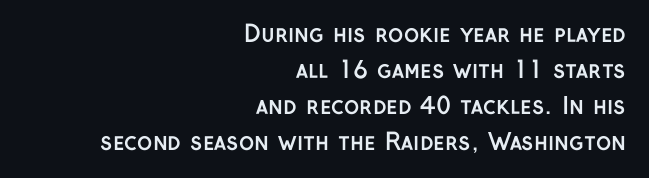
Q: Is the text bold? A: Yes.
Q: Is the text italic (slanted)? A: No, it is upright.
Q: Is the text underlined? A: No.
Q: How is the paragraph aligned? A: Right-aligned.
Q: Is the spacing between letters normal or unusually wide? A: Normal.
Q: Is the spacing between lines tight, normal or loose? A: Normal.
